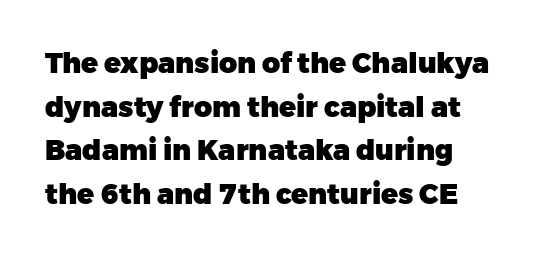
The image shows 28 px heavy sans-serif type, upright; set left-aligned, normal line spacing (1.56x), normal letter spacing, not underlined; low stroke contrast and a medium x-height.
